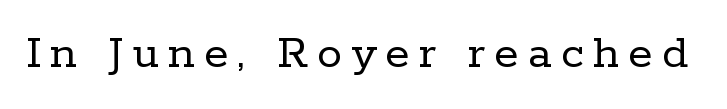
{"serif": "yes", "italic": "no", "bold": "no", "weight": "regular", "width": "normal", "stroke_contrast": "low", "x_height": "medium", "monospaced": "no", "underline": "no", "glyph_px": 50}
